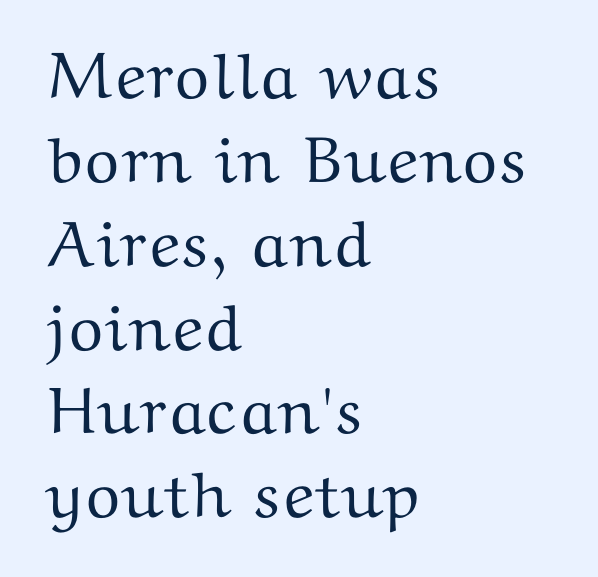
You can tell from the footed stems that serif type was used. You could call the tracking neutral — neither tight nor loose. No italicization has been applied; the sample stays upright. In terms of leading, this rendering sits right in the middle.
